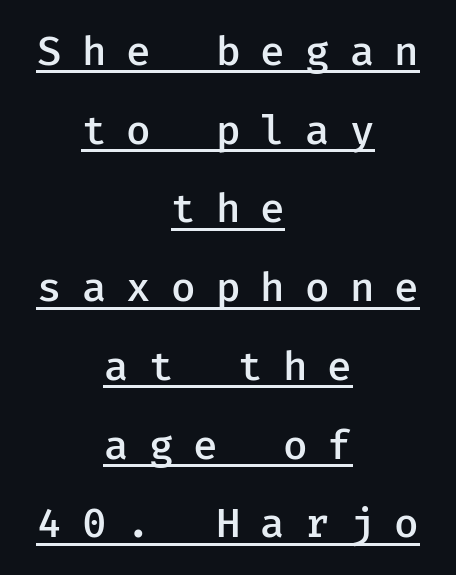
The image shows 41 px semibold sans-serif type, upright; set centered, loose line spacing (1.92x), unusually wide letter spacing (+0.49 em), underlined; low stroke contrast and a medium x-height.
